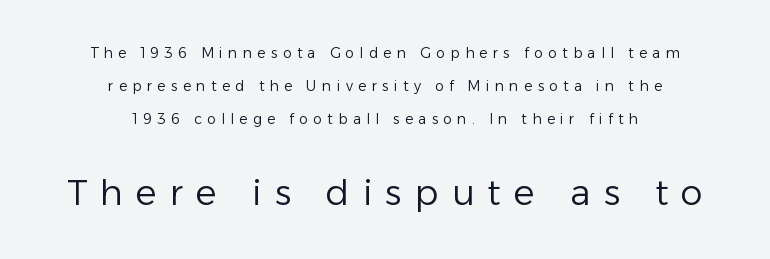
The face used here is a sans, in the tradition of grotesques and geometrics. The type sits square on the baseline with zero lean. Nobody drew a line under any word here. How are the letters spaced? Widely, with obvious added tracking. Every row of glyphs is offset so its center matches the block's center.
